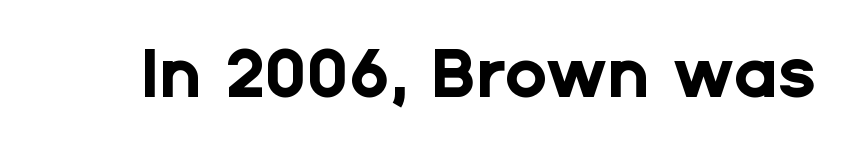
{"serif": "no", "italic": "no", "bold": "yes", "weight": "bold", "width": "normal", "stroke_contrast": "low", "x_height": "medium", "monospaced": "no", "underline": "no", "letter_spacing": "normal", "letter_spacing_em": 0.0, "glyph_px": 70}
